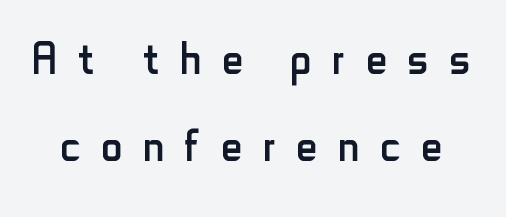
The image shows 58 px regular-weight, condensed sans-serif type, upright; set normal line spacing (1.5x), unusually wide letter spacing (+0.36 em), not underlined; low stroke contrast and a small x-height.
